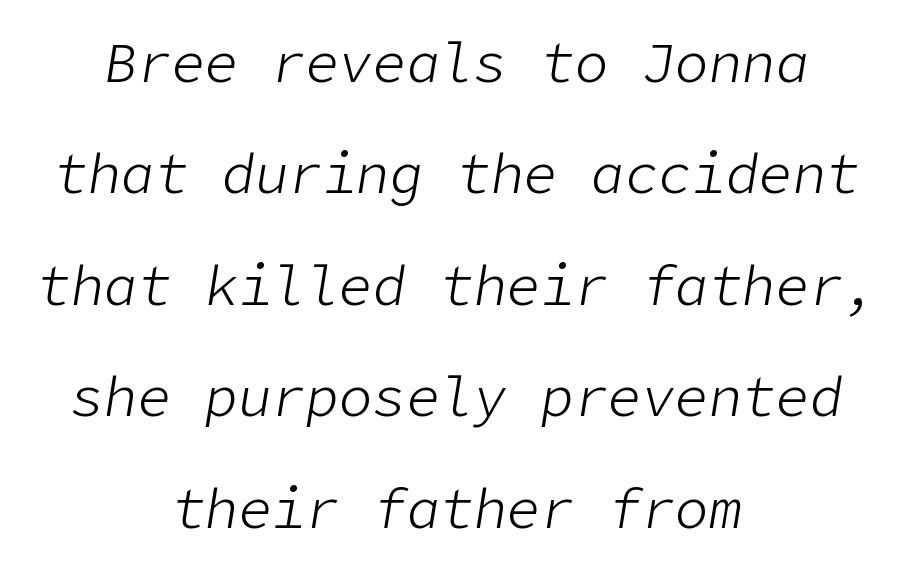
Horizontal alignment here is central, giving a formal, balanced look. There is no visible air inserted between adjacent glyphs. Tall strokes in this sample are angled rather than plumb. The letterforms sit at book weight or below.
